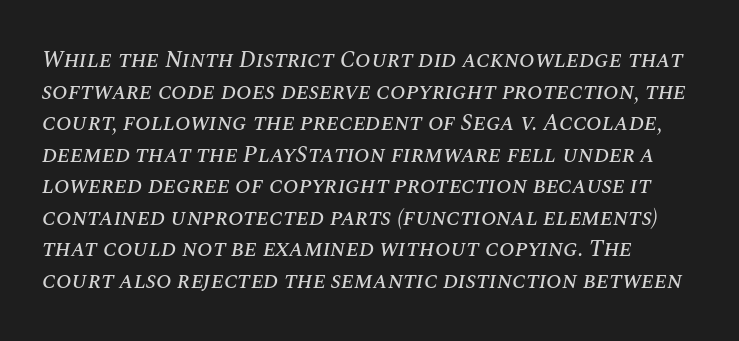
The image shows 23 px text type, italic (leaning right); set normal line spacing (1.37x), normal letter spacing, not underlined.
